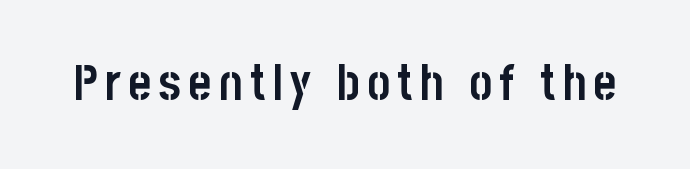
Q: Is the text bold? A: Yes.
Q: Is the text italic (slanted)? A: No, it is upright.
Q: Is the typeface a serif or a sans-serif typeface? A: Sans-serif.
Q: Is the text underlined? A: No.
Q: Width (condensed, normal, or wide)? A: Condensed.
Q: Stroke contrast? A: Low.
Q: x-height? A: Large.
Q: Monospaced? A: No.
